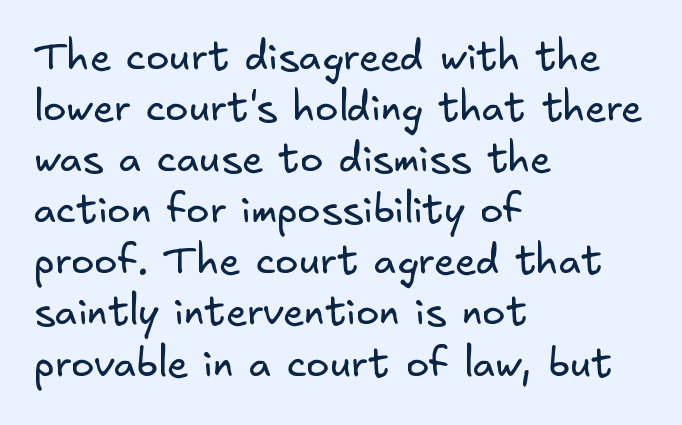
{"serif": "no", "bold": "no", "weight": "regular", "width": "normal", "stroke_contrast": "low", "x_height": "small", "underline": "no", "align": "left", "line_spacing": "normal", "line_spacing_ratio": 1.31, "letter_spacing": "normal", "letter_spacing_em": 0.0, "glyph_px": 39}
